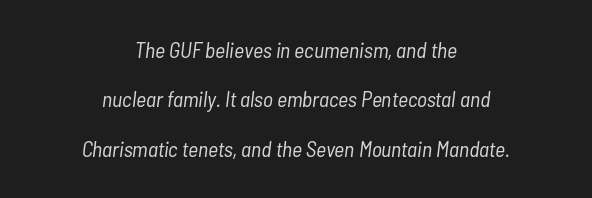
Only glyphs here, with clear space below each row. Each new line begins a long way beneath the previous one. The typesetter chose a symmetrical, centered arrangement here. The typesetting does not lean heavy: it is not bold.
